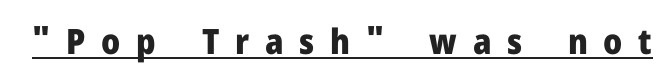
{"serif": "no", "italic": "no", "bold": "yes", "weight": "heavy", "width": "normal", "stroke_contrast": "low", "x_height": "medium", "monospaced": "no", "underline": "yes", "letter_spacing": "wide", "letter_spacing_em": 0.45, "glyph_px": 35}
